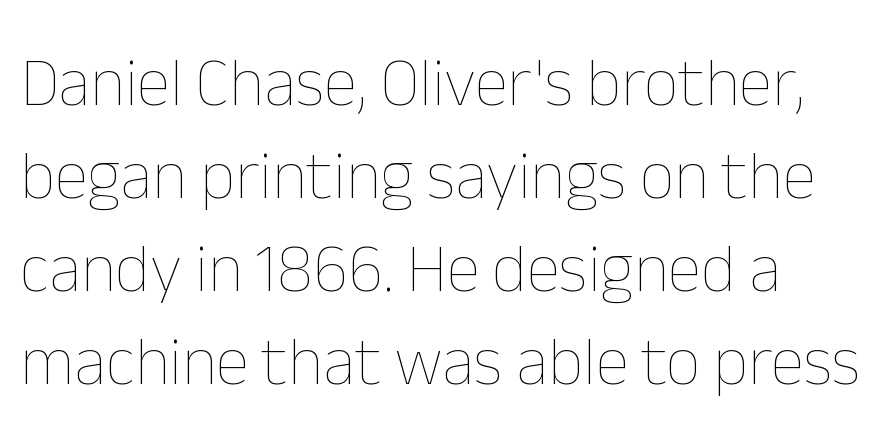
Check the space under the baseline: it is left empty. Is this a fixed-width face? No — the glyphs have proportional, varying widths. Successive baselines arrive at the customary interval. Students, note that the glyphs here touch the page at normal intervals. Posture: straight, roman, zero tilt. Stem width sits at or under what a default text font uses.
